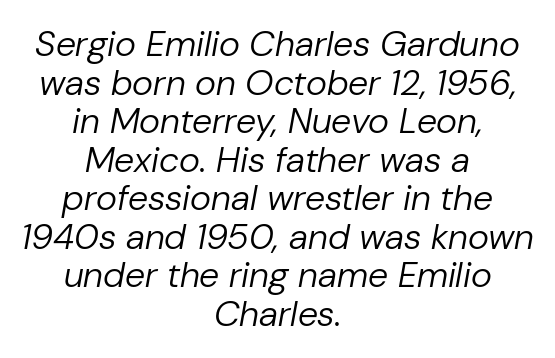
The whitespace from short lines is split evenly between both sides. The lines are packed closely together with very little leading. These lines are rendered in a variable-pitch font. Weight: regular or lighter.
